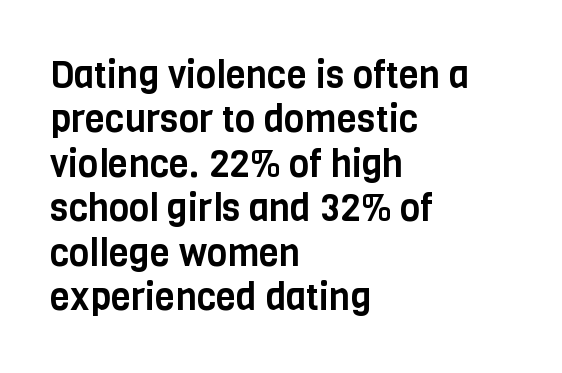
{"serif": "no", "italic": "no", "width": "condensed", "stroke_contrast": "low", "x_height": "large", "monospaced": "no", "underline": "no", "align": "left", "line_spacing_ratio": 1.2, "letter_spacing": "normal", "letter_spacing_em": 0.0, "glyph_px": 37}
